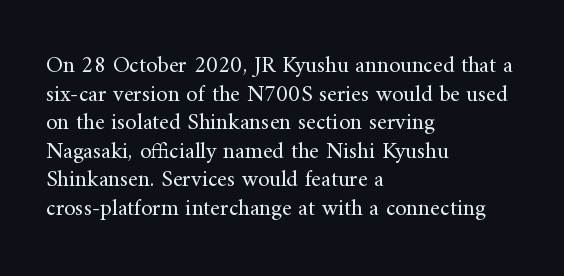
Beneath every word, the page is bare. On a weight scale, this lands at 450 or below. Look at the tracking — it's just the regular setting, nothing added. The typesetter chose a ragged-right arrangement here. Upright lettering throughout.
